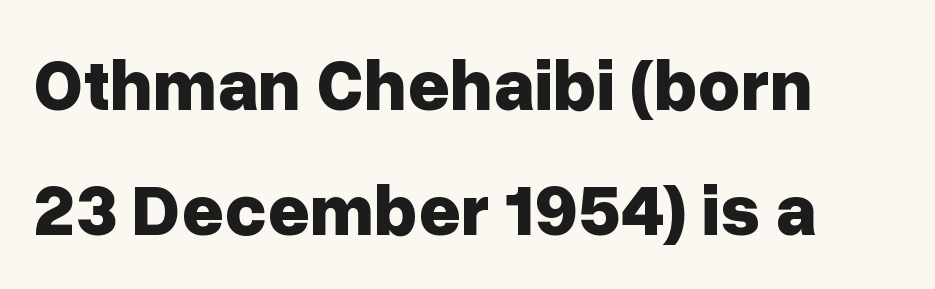
The image shows 73 px bold sans-serif type, upright; set left-aligned, line spacing 1.71x, normal letter spacing, not underlined; low stroke contrast and a medium x-height.
